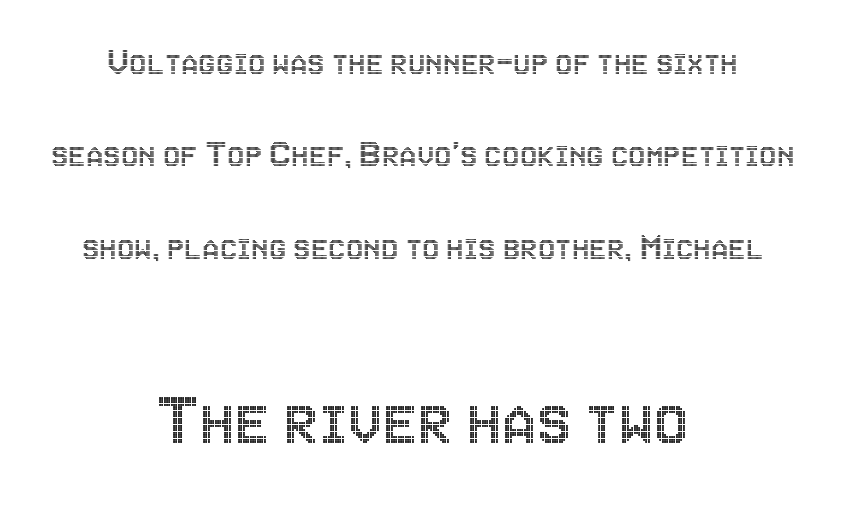
If you squint, the bottom block still reads clearly — it's the larger of the two. If you folded the block vertically in half, each line would mirror itself in length. The space between consecutive lines is lavish. Just letters on the line, the space beneath them empty.
